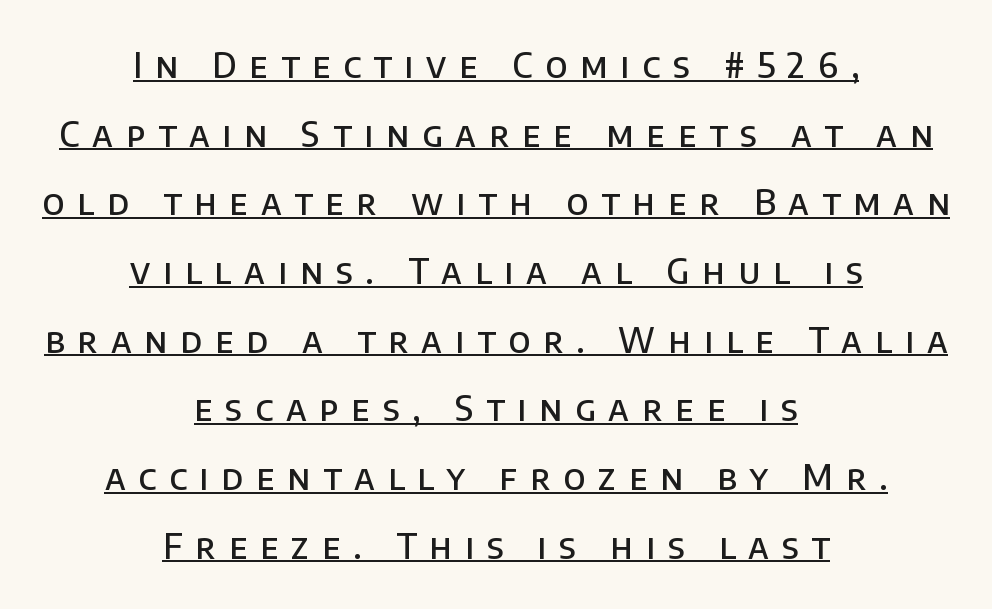
The image shows 34 px semibold sans-serif type, upright; set centered, loose line spacing (2.02x), unusually wide letter spacing (+0.38 em), underlined; low stroke contrast and a large x-height.
